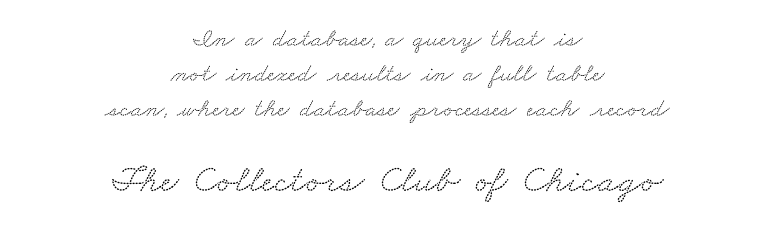
Leading: standard. Which margin do the lines hug? Neither — every line sits in the middle. Quick note: underline off. This sample has the flowing, uneven cadence of proportional lettering. Tracking here is standard; glyphs follow each other at the usual distance.
